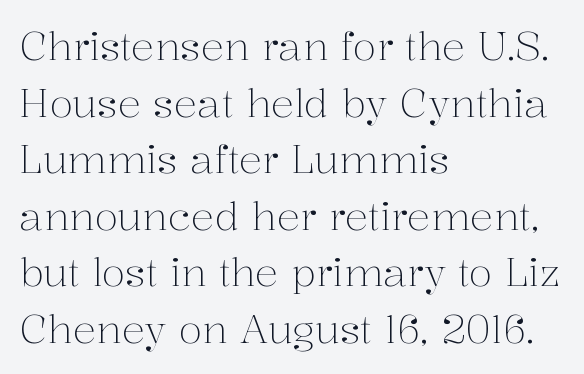
If you measured baseline to baseline, you'd find a middling distance. Is the letter spacing exaggerated? No — it looks like the ordinary default. The passage shown is typeset with a serif family. Layout note: lines flush left.
